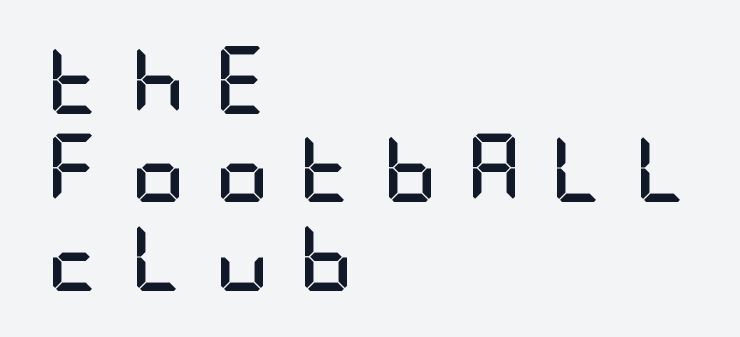
The image shows 68 px semibold, condensed sans-serif type, upright; set left-aligned, normal line spacing (1.3x), unusually wide letter spacing (+0.42 em), not underlined; low stroke contrast and a large x-height.
